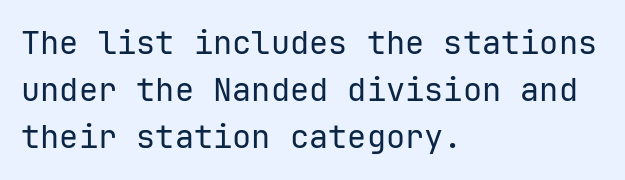
Q: Is the text bold? A: No.
Q: Is the text italic (slanted)? A: No, it is upright.
Q: Is the typeface a serif or a sans-serif typeface? A: Sans-serif.
Q: Is the text underlined? A: No.
Q: How is the paragraph aligned? A: Left-aligned.
Q: Is the spacing between letters normal or unusually wide? A: Normal.
Q: Is the spacing between lines tight, normal or loose? A: Normal.
Q: Width (condensed, normal, or wide)? A: Normal.
Q: Stroke contrast? A: Low.
Q: x-height? A: Medium.
Q: Monospaced? A: Yes.
